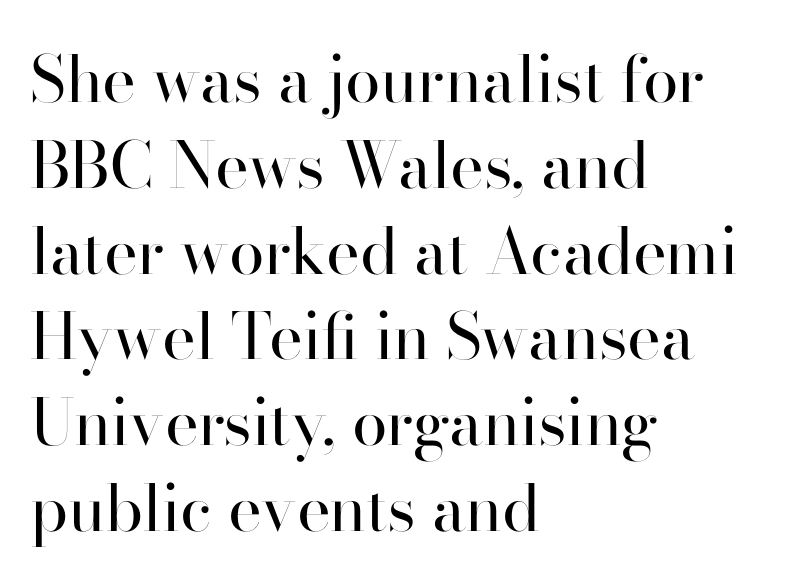
{"serif": "no", "italic": "no", "bold": "no", "weight": "regular", "width": "normal", "stroke_contrast": "high", "x_height": "small", "monospaced": "no", "underline": "no", "align": "left", "line_spacing": "normal", "line_spacing_ratio": 1.34, "letter_spacing": "normal", "letter_spacing_em": 0.0, "glyph_px": 64}
